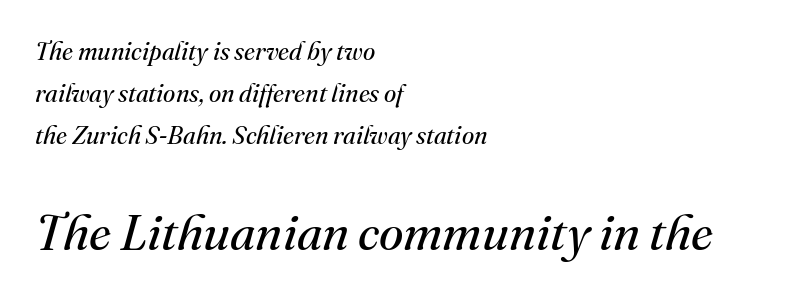
Q: Is the text bold? A: No.
Q: Is the text italic (slanted)? A: Yes, it leans right by about 16 degrees.
Q: Is the typeface a serif or a sans-serif typeface? A: Serif.
Q: Is the text underlined? A: No.
Q: How is the paragraph aligned? A: Left-aligned.
Q: Is the spacing between letters normal or unusually wide? A: Normal.
Q: Is the spacing between lines tight, normal or loose? A: Normal.
Q: Which block of text is set in a larger size, the first (top) or the second (bottom)? A: The second (bottom) one.
Q: Width (condensed, normal, or wide)? A: Normal.
Q: Stroke contrast? A: Medium.
Q: x-height? A: Small.
Q: Monospaced? A: No.
